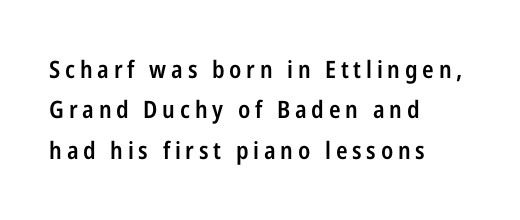
Q: Is the text bold? A: Semi-bold.
Q: Is the text italic (slanted)? A: No, it is upright.
Q: Is the text underlined? A: No.
Q: How is the paragraph aligned? A: Left-aligned.
Q: Is the spacing between letters normal or unusually wide? A: Unusually wide.
Q: Is the spacing between lines tight, normal or loose? A: Normal.
